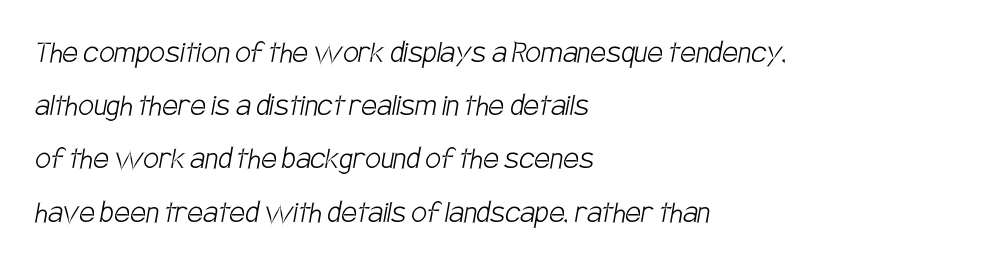
{"serif": "no", "bold": "no", "weight": "light", "width": "condensed", "stroke_contrast": "low", "x_height": "large", "monospaced": "no", "underline": "no", "align": "left", "line_spacing": "normal", "line_spacing_ratio": 1.52, "letter_spacing": "normal", "letter_spacing_em": 0.0, "glyph_px": 35}
